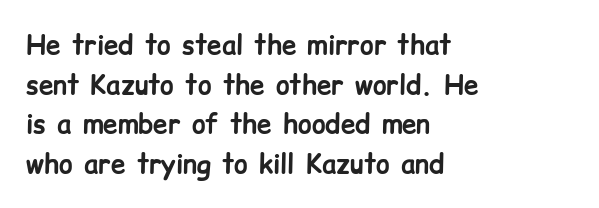
{"italic": "no", "bold": "yes", "underline": "no", "align": "left", "line_spacing": "normal", "line_spacing_ratio": 1.52, "letter_spacing": "normal", "letter_spacing_em": 0.0, "glyph_px": 26}
